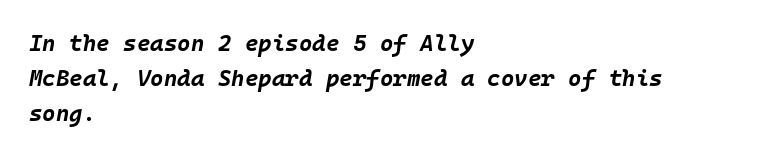
Q: Is the text bold? A: Yes.
Q: Is the text italic (slanted)? A: Yes, it leans right by about 10 degrees.
Q: Is the text underlined? A: No.
Q: How is the paragraph aligned? A: Left-aligned.
Q: Is the spacing between letters normal or unusually wide? A: Normal.
Q: Is the spacing between lines tight, normal or loose? A: Normal.
